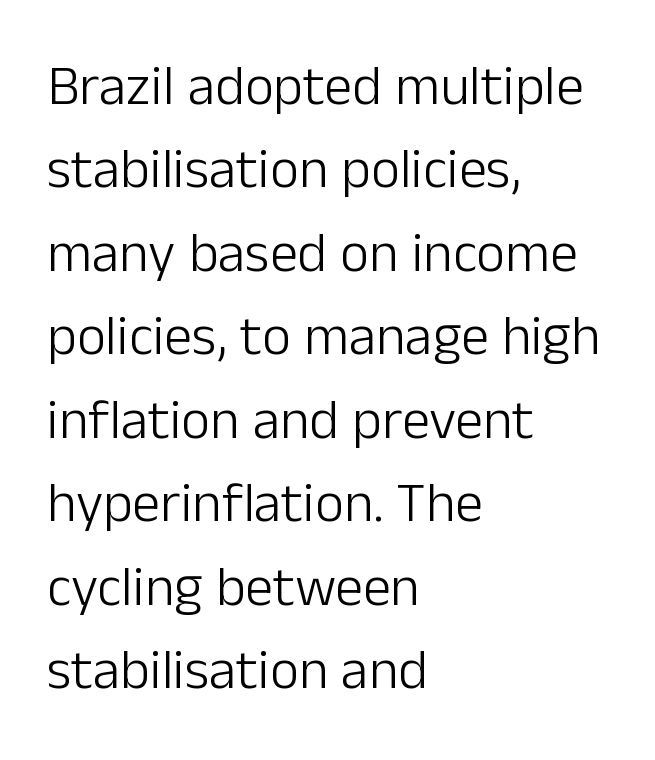
{"serif": "no", "italic": "no", "bold": "no", "weight": "light", "width": "normal", "stroke_contrast": "low", "x_height": "medium", "monospaced": "no", "underline": "no", "align": "left", "line_spacing": "normal", "line_spacing_ratio": 1.49, "letter_spacing": "normal", "letter_spacing_em": 0.0, "glyph_px": 56}
